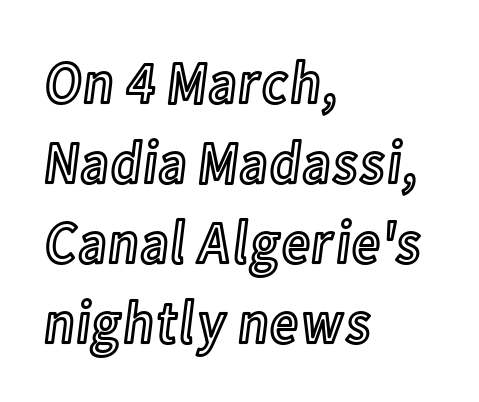
The image shows 61 px condensed type; set left-aligned, normal line spacing (1.31x), normal letter spacing, not underlined; a medium x-height.
